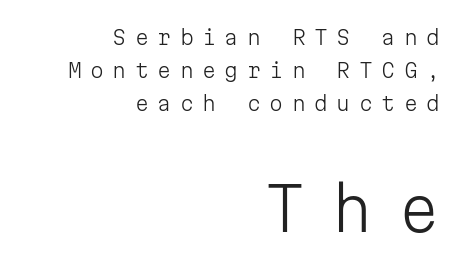
{"serif": "no", "italic": "no", "bold": "no", "weight": "light", "width": "normal", "stroke_contrast": "low", "x_height": "medium", "monospaced": "yes", "underline": "no", "align": "right", "line_spacing": "normal", "line_spacing_ratio": 1.65, "letter_spacing": "wide", "letter_spacing_em": 0.42, "larger_block": "second", "size_ratio": 3.0, "glyph_px": 60}
